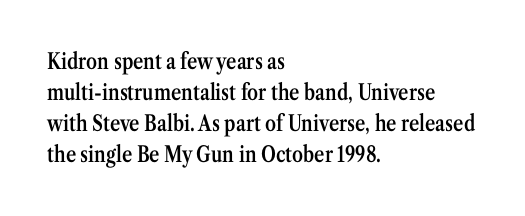
{"italic": "no", "bold": "semi", "underline": "no", "align": "left", "line_spacing": "normal", "line_spacing_ratio": 1.41, "letter_spacing": "normal", "letter_spacing_em": 0.0, "glyph_px": 22}
